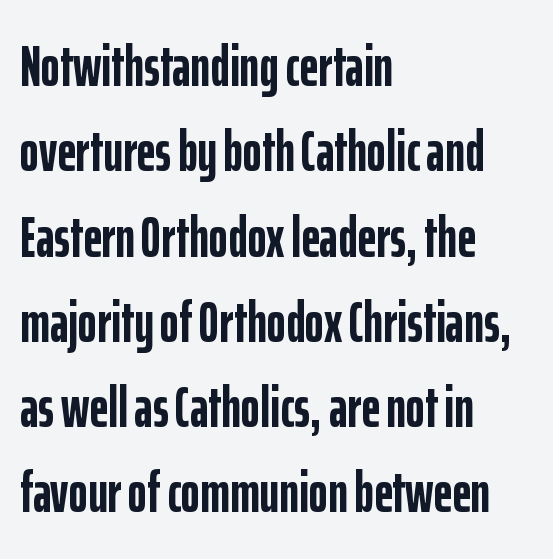
A typesetter would mark this as roman, not italic. Spacing between characters is what you'd get straight out of the box. Glance below the letters and you will spot only blank space. The rendering uses a moderate line-height, typical for paragraphs. Does the type have serifs? No, each stem ends abruptly. Spacing verdict: proportional, widths tailored to each character.
